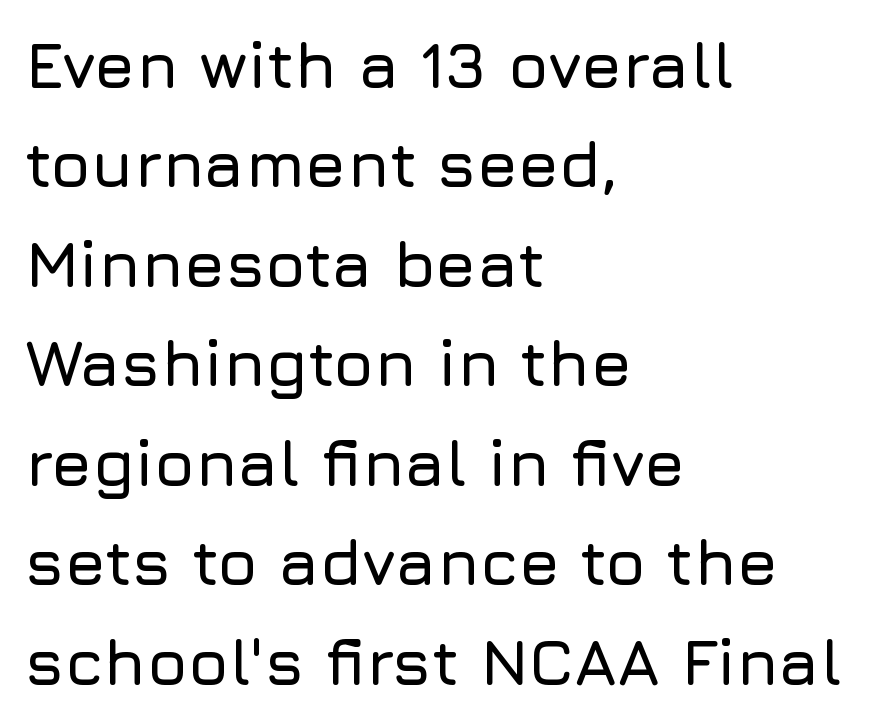
The image shows 65 px sans-serif type, upright; set left-aligned, normal line spacing (1.53x), normal letter spacing, not underlined; low stroke contrast and a medium x-height.
